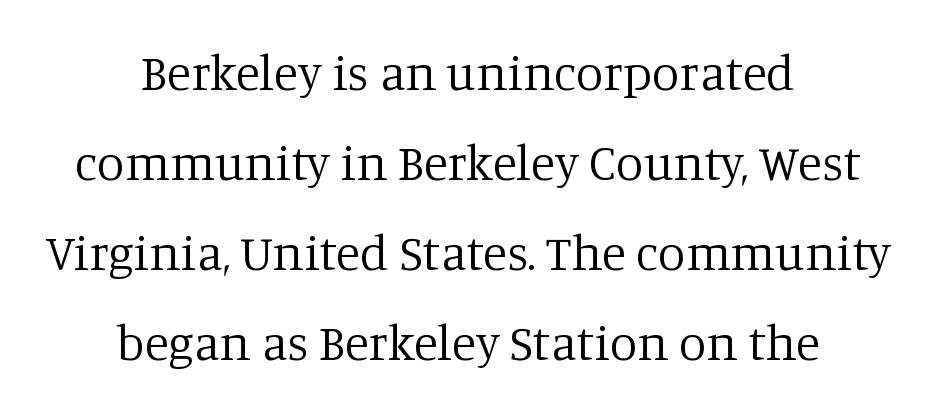
A typesetter would call this proportional, since set widths differ per character. A roman cut, with each character standing at attention. The glyphs are unaccompanied by any horizontal stroke below them. Is the block centered? Yes — each line is placed symmetrically about the middle. Characters follow at the spacing the type designer built in.
